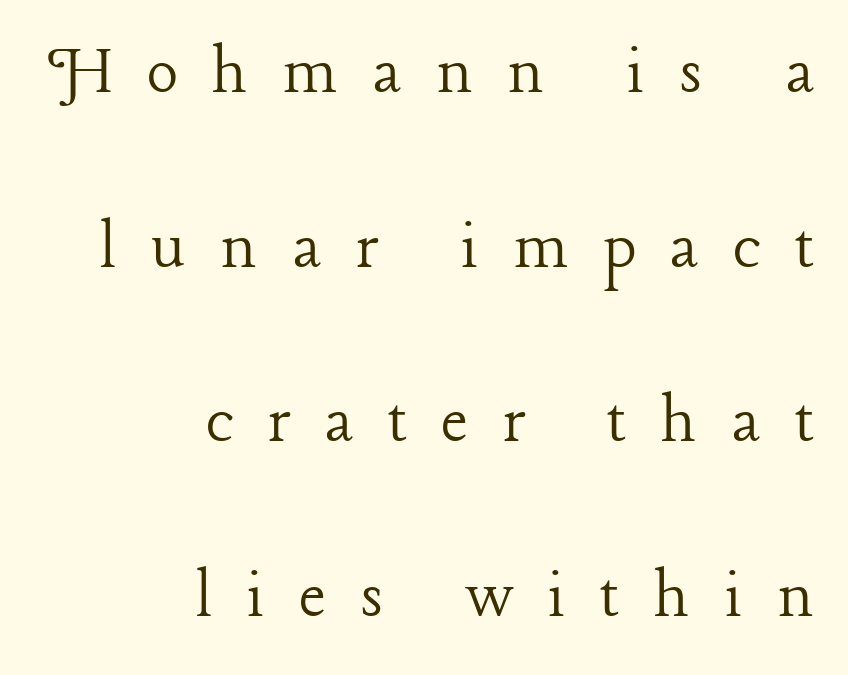
The image shows 74 px light serif type, upright; set right-aligned, loose line spacing (2.36x), unusually wide letter spacing (+0.46 em), not underlined; low stroke contrast and a medium x-height.
